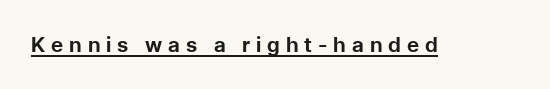
{"italic": "no", "bold": "yes", "underline": "yes", "letter_spacing": "wide", "letter_spacing_em": 0.28, "glyph_px": 21}
